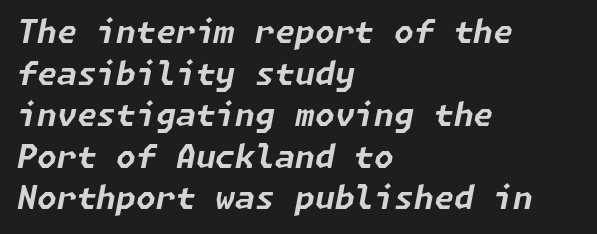
Caption: standard tracking, unaltered. Beneath every word, the page is bare. Horizontal alignment here is leftward, the default for most running prose. These lines carry a lot of weight — the face is fully bold. Observe the lean: these are italic letterforms.
